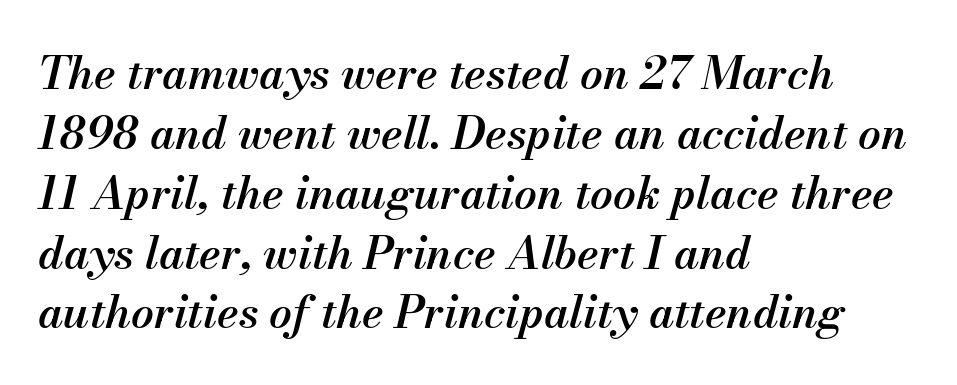
Spacing verdict: proportional, widths tailored to each character. Successive baselines arrive at the customary interval. A clean baseline with only descenders dipping below it. Spacing between characters is what you'd get straight out of the box. How heavy is the stroke? Medium-heavy — a semibold, shy of bold.
